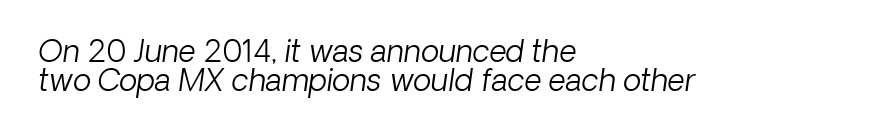
Q: Is the text bold? A: No.
Q: Is the text italic (slanted)? A: Yes, it leans right by about 8 degrees.
Q: Is the text underlined? A: No.
Q: How is the paragraph aligned? A: Left-aligned.
Q: Is the spacing between letters normal or unusually wide? A: Normal.
Q: Is the spacing between lines tight, normal or loose? A: Tight.
Q: Width (condensed, normal, or wide)? A: Normal.
Q: Stroke contrast? A: Low.
Q: x-height? A: Medium.
Q: Monospaced? A: No.
